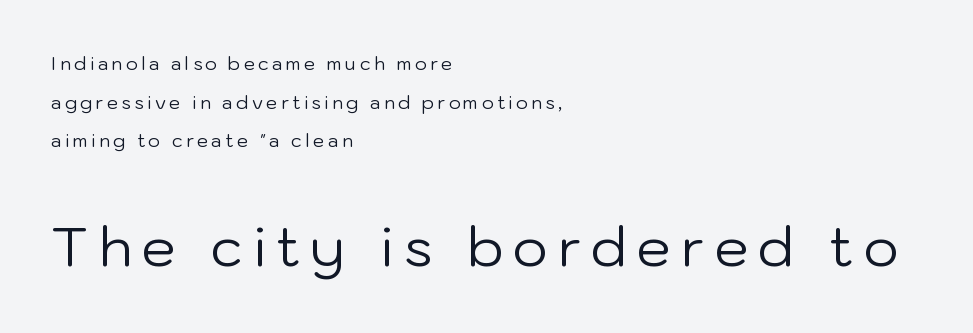
One-word summary of the alignment: left. The line-height multiplier appears high, well above default. Just letters on the line, the space beneath them empty. You could not count columns in this text — the font is proportionally spaced. I'd call this a sans setting — the letters go barefoot. Of the two passages, the one underneath uses the larger point size.
